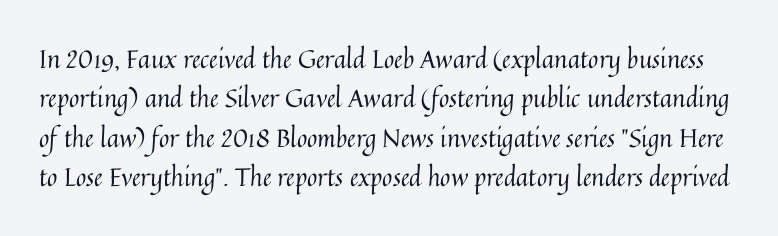
Observe the ordinary spacing: letters are neighbours, not strangers. Words float on clear page, feet unadorned. Regular leading. Weight: regular or lighter.
